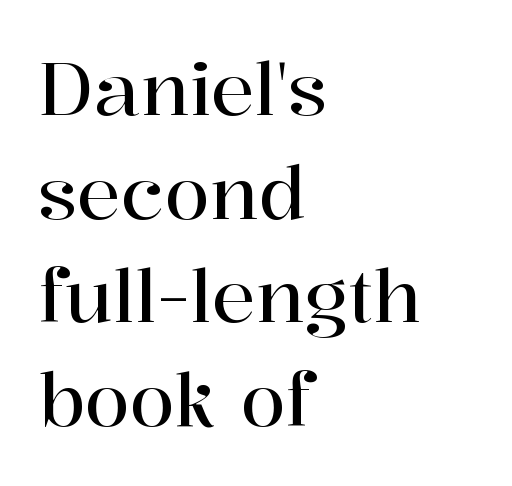
The image shows 73 px serif type, upright; set left-aligned, normal line spacing (1.42x), normal letter spacing, not underlined; high stroke contrast and a medium x-height.
